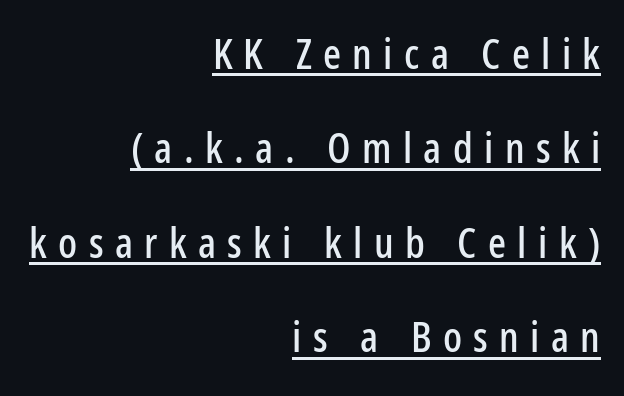
{"serif": "no", "italic": "no", "width": "condensed", "stroke_contrast": "low", "x_height": "medium", "monospaced": "no", "underline": "yes", "align": "right", "line_spacing": "loose", "line_spacing_ratio": 2.25, "letter_spacing": "wide", "letter_spacing_em": 0.27, "glyph_px": 42}
